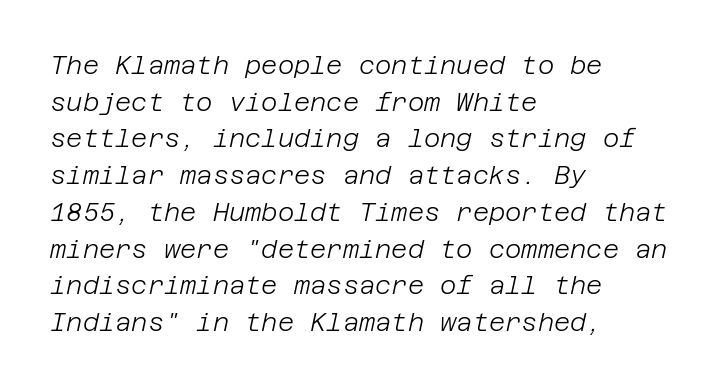
Words appear dense and cohesive because spacing is normal. The ragged edge is on the right, which tells us the setting is flush left. If you drew a line through each stem, it would be angled. A light-to-regular cut is what we see here.
